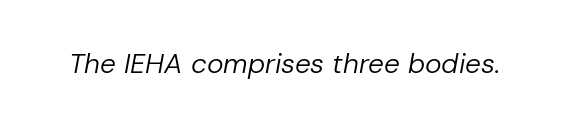
{"italic": "yes", "lean": "right", "slant_degrees": 10, "bold": "no", "weight": "regular", "width": "normal", "stroke_contrast": "low", "x_height": "medium", "monospaced": "no", "underline": "no", "letter_spacing": "normal", "letter_spacing_em": 0.0, "glyph_px": 28}
